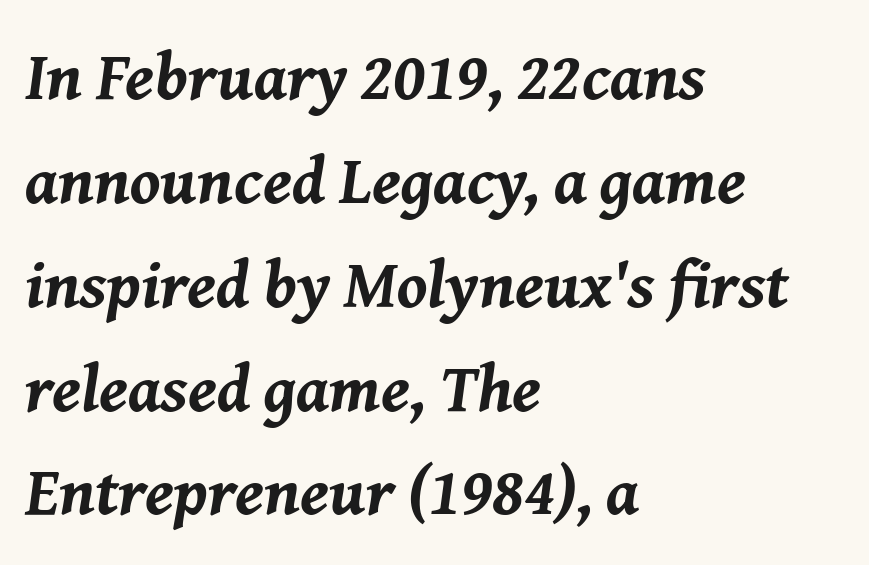
{"italic": "yes", "lean": "right", "slant_degrees": 8, "bold": "yes", "weight": "bold", "width": "normal", "stroke_contrast": "medium", "x_height": "medium", "monospaced": "no", "underline": "no", "align": "left", "line_spacing": "normal", "line_spacing_ratio": 1.55, "letter_spacing": "normal", "letter_spacing_em": 0.0, "glyph_px": 67}
